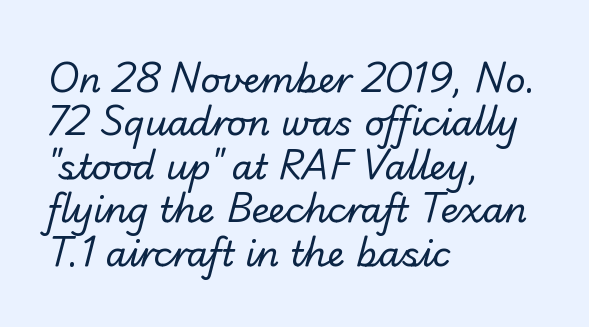
Q: Is the text bold? A: No.
Q: Is the typeface a serif or a sans-serif typeface? A: Sans-serif.
Q: Is the text underlined? A: No.
Q: How is the paragraph aligned? A: Left-aligned.
Q: Is the spacing between letters normal or unusually wide? A: Normal.
Q: Width (condensed, normal, or wide)? A: Normal.
Q: Stroke contrast? A: Low.
Q: x-height? A: Small.
Q: Monospaced? A: No.
